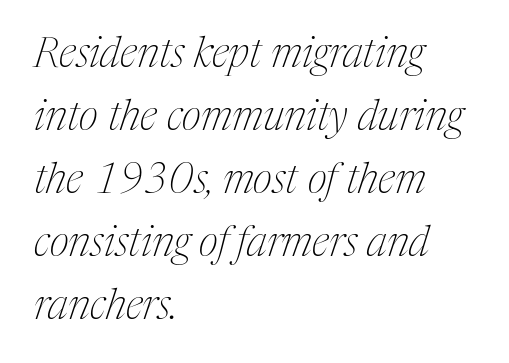
No heavy texture on the line: the type isn't bold. The passage shown leans; its letterforms are oblique. Standard letterfit; no display-style spreading of the glyphs. Varying glyph widths throughout — classic text-font behaviour.
